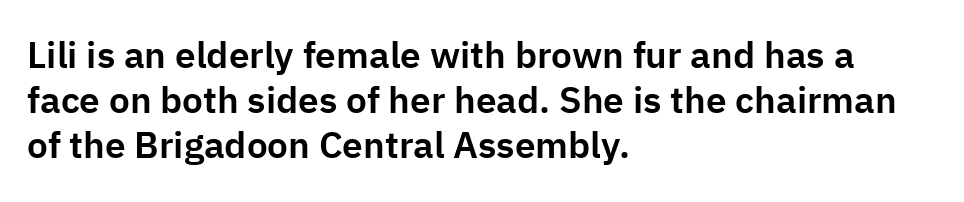
Q: Is the text italic (slanted)? A: No, it is upright.
Q: Is the typeface a serif or a sans-serif typeface? A: Sans-serif.
Q: Is the text underlined? A: No.
Q: How is the paragraph aligned? A: Left-aligned.
Q: Is the spacing between letters normal or unusually wide? A: Normal.
Q: Width (condensed, normal, or wide)? A: Normal.
Q: Stroke contrast? A: Low.
Q: x-height? A: Medium.
Q: Monospaced? A: No.
